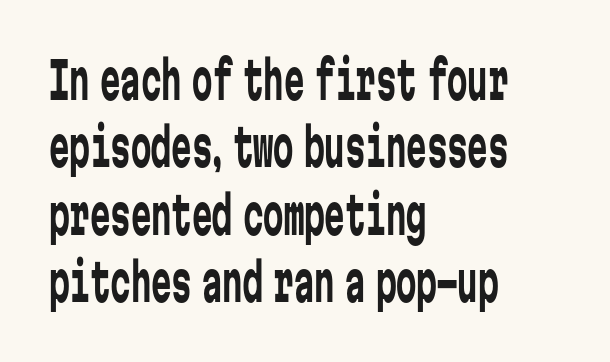
Is the stroke heavy? The answer is a plain regular-or-lighter. Ordinary non-slanted type is in use. Spacing between characters is what you'd get straight out of the box. A typesetter would call this monospace, since all characters share one set width. Plain, unruled lines of type. Vertical spacing — default.
